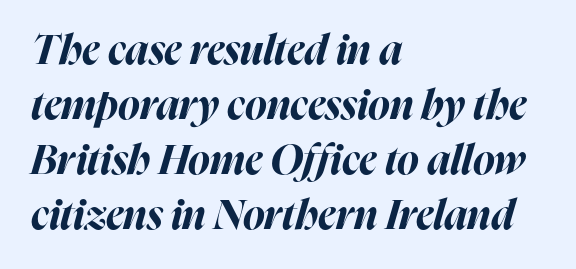
Q: Is the text bold? A: Yes.
Q: Is the text italic (slanted)? A: Yes, it leans right by about 16 degrees.
Q: Is the text underlined? A: No.
Q: How is the paragraph aligned? A: Left-aligned.
Q: Is the spacing between letters normal or unusually wide? A: Normal.
Q: Is the spacing between lines tight, normal or loose? A: Normal.
Q: Width (condensed, normal, or wide)? A: Normal.
Q: Stroke contrast? A: High.
Q: x-height? A: Medium.
Q: Monospaced? A: No.
